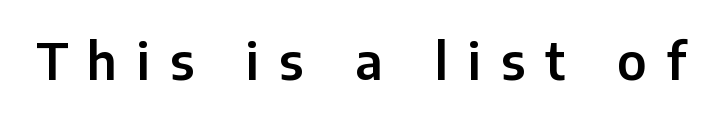
The zone under the glyphs is completely vacant. Nothing sits at the stroke ends, so this counts as sans-serif. Note the varied advance widths — an 'i' is clearly narrower than an 'm'. Italic? Not at all — the glyphs are vertical.
